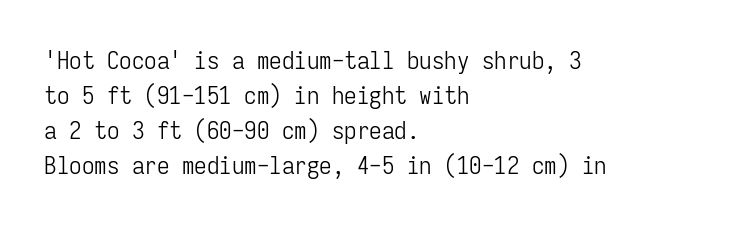
{"italic": "no", "bold": "no", "underline": "no", "align": "left", "line_spacing": "normal", "line_spacing_ratio": 1.4, "letter_spacing": "normal", "letter_spacing_em": 0.0, "glyph_px": 25}
